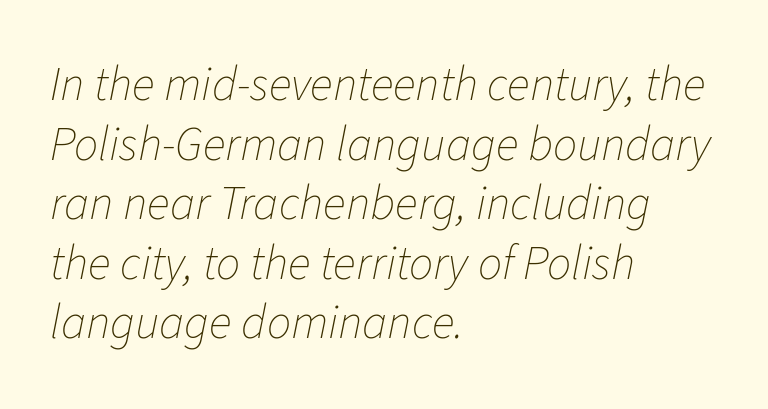
The image shows 48 px thin type, italic (leaning right); set left-aligned, line spacing 1.24x, normal letter spacing, not underlined; low stroke contrast and a medium x-height.
